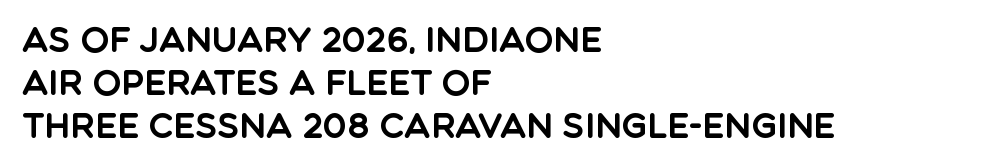
Every character sits straight up, as roman type does. The compositor pushed each line to the left boundary. The letterforms sit shoulder to shoulder at normal distance. This is sans-serif lettering, the kind often seen on screens and signage. Does the leading feel generous? No, just average. The passage shown is typed in a proportional face where columns would drift.
